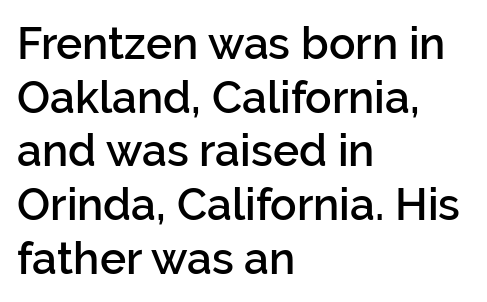
Q: Is the text bold? A: Semi-bold.
Q: Is the text italic (slanted)? A: No, it is upright.
Q: Is the typeface a serif or a sans-serif typeface? A: Sans-serif.
Q: Is the text underlined? A: No.
Q: How is the paragraph aligned? A: Left-aligned.
Q: Is the spacing between letters normal or unusually wide? A: Normal.
Q: Width (condensed, normal, or wide)? A: Normal.
Q: Stroke contrast? A: Low.
Q: x-height? A: Medium.
Q: Monospaced? A: No.
